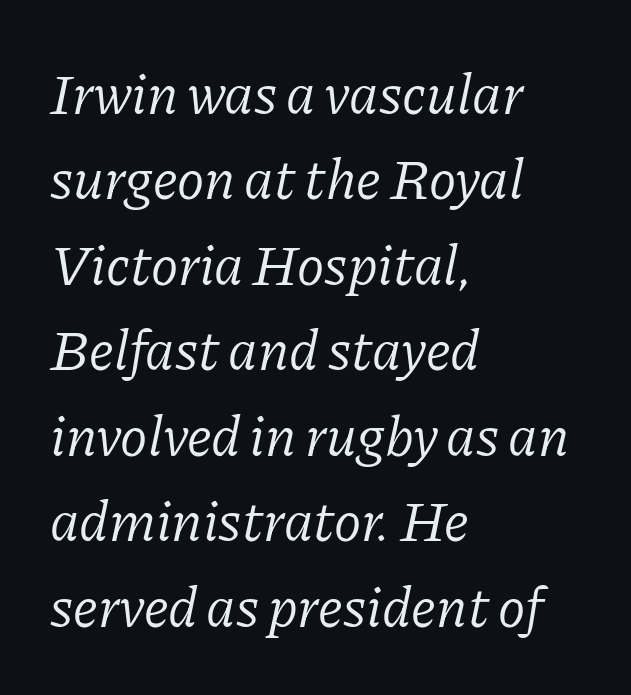
The space between consecutive lines is moderate. Is this a sans? No — the strokes have serifs. The lettering tilts uniformly, giving the passage an italic look. The paragraph has a hard left edge and a soft right edge.
